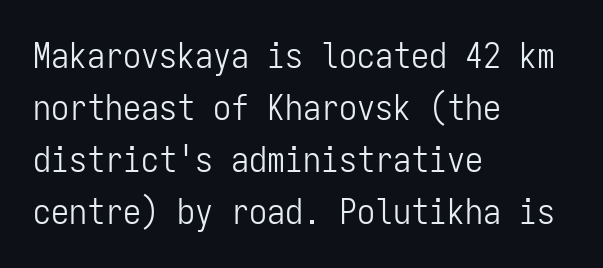
The image shows 36 px light, condensed sans-serif type, upright, monospaced; set left-aligned, normal line spacing (1.44x), normal letter spacing, not underlined; low stroke contrast and a medium x-height.
